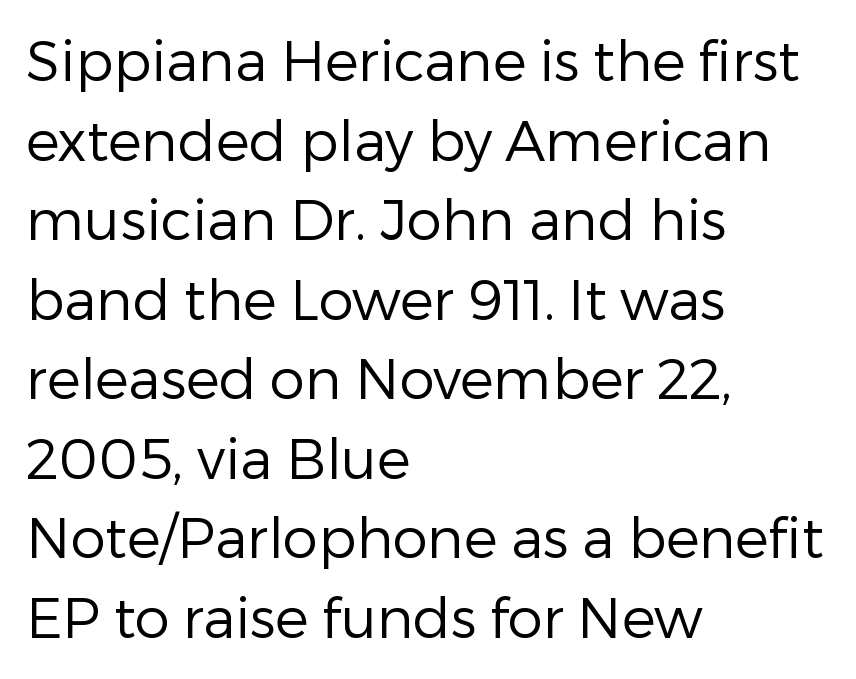
{"serif": "no", "italic": "no", "bold": "no", "weight": "regular", "width": "normal", "stroke_contrast": "low", "x_height": "medium", "monospaced": "no", "underline": "no", "align": "left", "line_spacing": "normal", "line_spacing_ratio": 1.42, "letter_spacing": "normal", "letter_spacing_em": 0.0, "glyph_px": 56}
